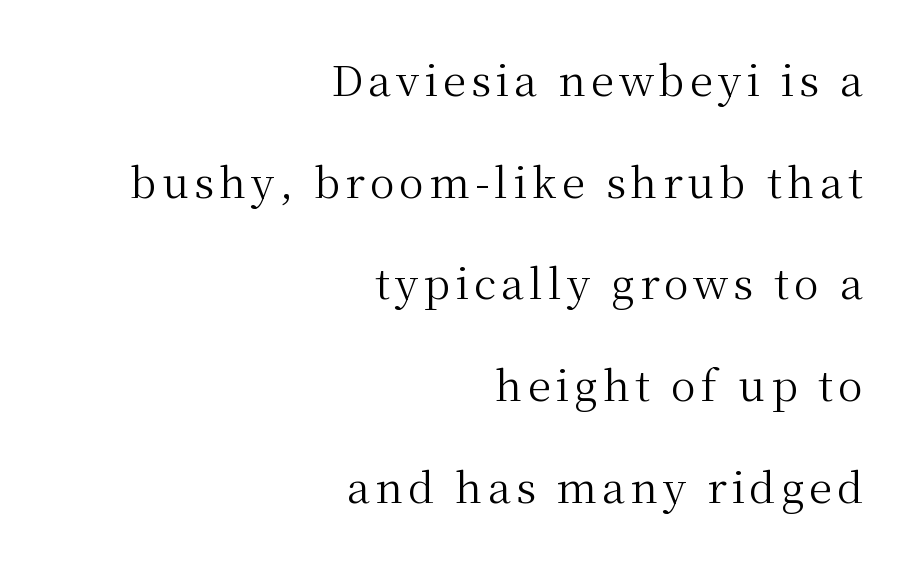
{"serif": "yes", "italic": "no", "bold": "no", "weight": "regular", "width": "normal", "stroke_contrast": "medium", "x_height": "medium", "monospaced": "no", "underline": "no", "align": "right", "line_spacing": "loose", "line_spacing_ratio": 2.42, "glyph_px": 42}
